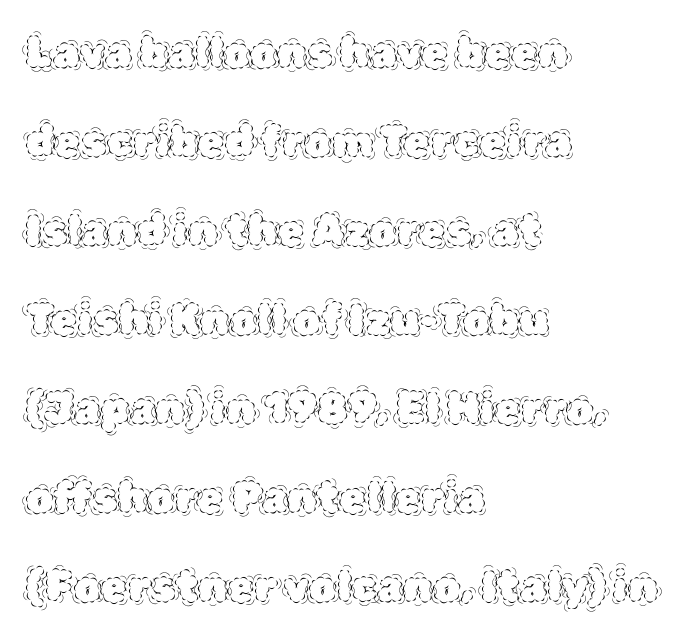
The image shows 43 px thin type, upright; set left-aligned, loose line spacing (2.07x), normal letter spacing, not underlined; a large x-height.
